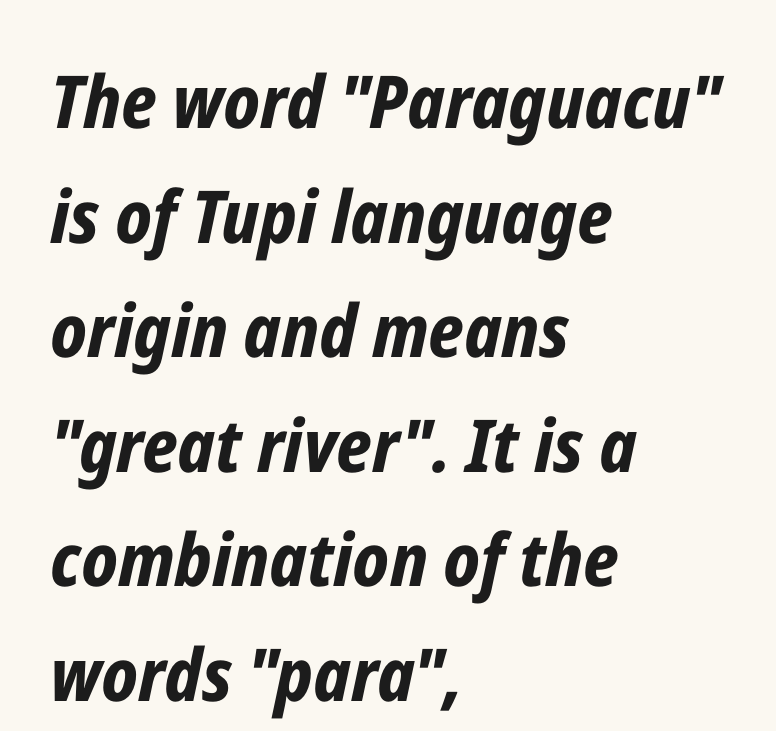
The image shows 73 px bold, condensed type, italic (leaning right); set left-aligned, normal line spacing (1.57x), normal letter spacing, not underlined; low stroke contrast and a medium x-height.
